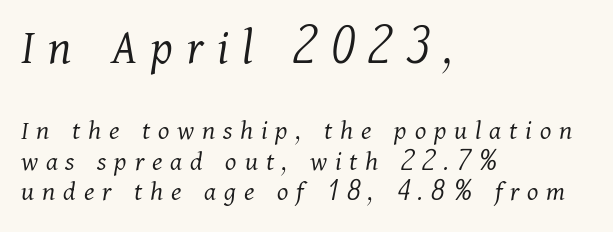
Q: Is the text bold? A: No.
Q: Is the text italic (slanted)? A: Yes, it leans right by about 11 degrees.
Q: Is the typeface a serif or a sans-serif typeface? A: Serif.
Q: Is the text underlined? A: No.
Q: How is the paragraph aligned? A: Left-aligned.
Q: Is the spacing between letters normal or unusually wide? A: Unusually wide.
Q: Is the spacing between lines tight, normal or loose? A: Tight.
Q: Which block of text is set in a larger size, the first (top) or the second (bottom)? A: The first (top) one.
Q: Width (condensed, normal, or wide)? A: Normal.
Q: Stroke contrast? A: Medium.
Q: x-height? A: Medium.
Q: Monospaced? A: No.
